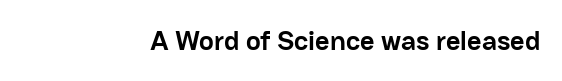
Q: Is the text bold? A: Yes.
Q: Is the text italic (slanted)? A: No, it is upright.
Q: Is the typeface a serif or a sans-serif typeface? A: Sans-serif.
Q: Is the text underlined? A: No.
Q: Is the spacing between letters normal or unusually wide? A: Normal.
Q: Width (condensed, normal, or wide)? A: Normal.
Q: Stroke contrast? A: Low.
Q: x-height? A: Medium.
Q: Monospaced? A: No.
